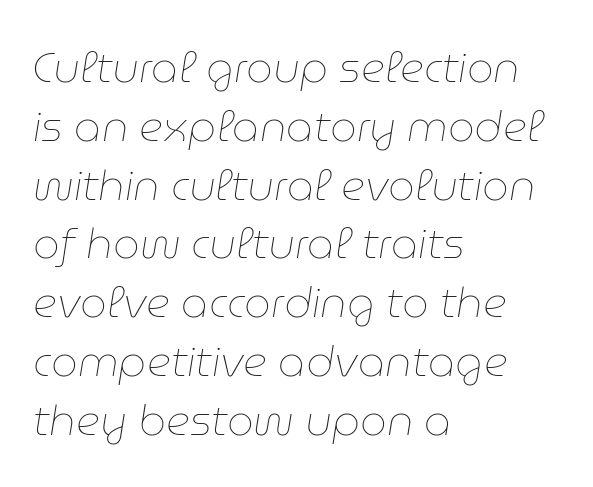
{"italic": "yes", "lean": "right", "slant_degrees": 9, "bold": "no", "weight": "thin", "width": "normal", "stroke_contrast": "low", "x_height": "medium", "monospaced": "no", "underline": "no", "align": "left", "line_spacing": "normal", "line_spacing_ratio": 1.4, "letter_spacing": "normal", "letter_spacing_em": 0.0, "glyph_px": 42}
